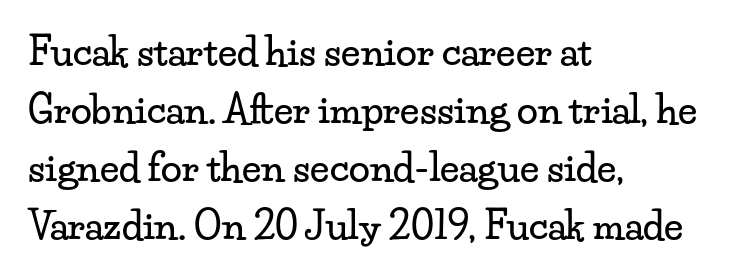
{"serif": "yes", "italic": "no", "width": "wide", "stroke_contrast": "low", "x_height": "small", "monospaced": "no", "underline": "no", "align": "left", "line_spacing": "normal", "line_spacing_ratio": 1.53, "letter_spacing": "normal", "letter_spacing_em": 0.0, "glyph_px": 38}
